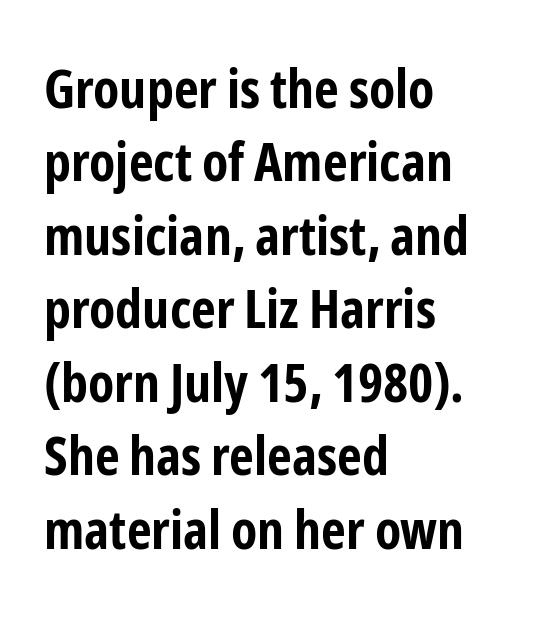
The image shows 54 px bold, condensed sans-serif type, upright; set left-aligned, normal line spacing (1.36x), normal letter spacing, not underlined; low stroke contrast and a medium x-height.
